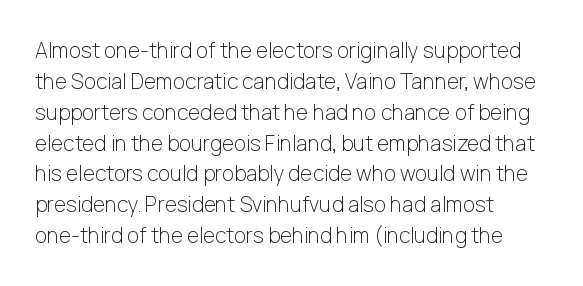
If you drew a line through each stem, it would be perfectly vertical. Leftover space on each line is placed entirely after the last word. The vertical gap from one line to the next is medium. The specimen omits any rule beneath the text block's lines.
